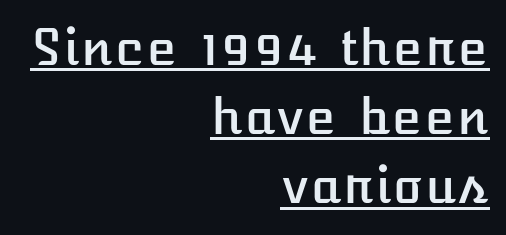
The image shows 49 px text type, upright; set right-aligned, normal line spacing (1.41x), normal letter spacing, underlined; low stroke contrast and a medium x-height.
